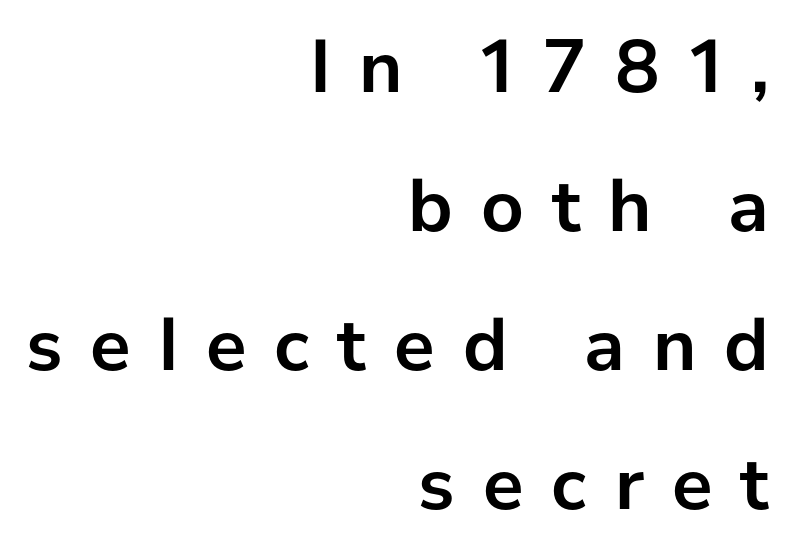
{"serif": "no", "italic": "no", "bold": "yes", "weight": "semibold", "width": "normal", "stroke_contrast": "low", "x_height": "medium", "monospaced": "no", "underline": "no", "align": "right", "line_spacing_ratio": 1.83, "letter_spacing": "wide", "letter_spacing_em": 0.37, "glyph_px": 76}
